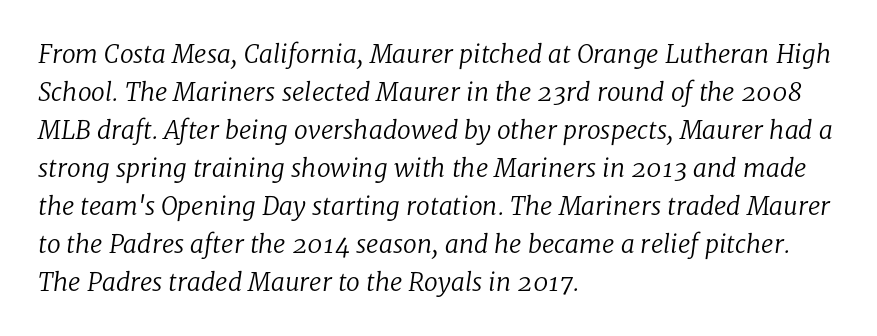
The image shows 25 px text type, italic (leaning right); set left-aligned, normal line spacing (1.52x), normal letter spacing, not underlined.
